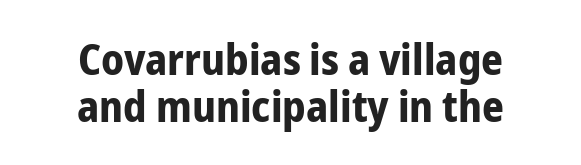
{"serif": "no", "italic": "no", "bold": "yes", "weight": "bold", "width": "condensed", "stroke_contrast": "low", "x_height": "medium", "monospaced": "no", "underline": "no", "align": "center", "line_spacing": "tight", "line_spacing_ratio": 1.1, "letter_spacing": "normal", "letter_spacing_em": 0.0, "glyph_px": 43}
